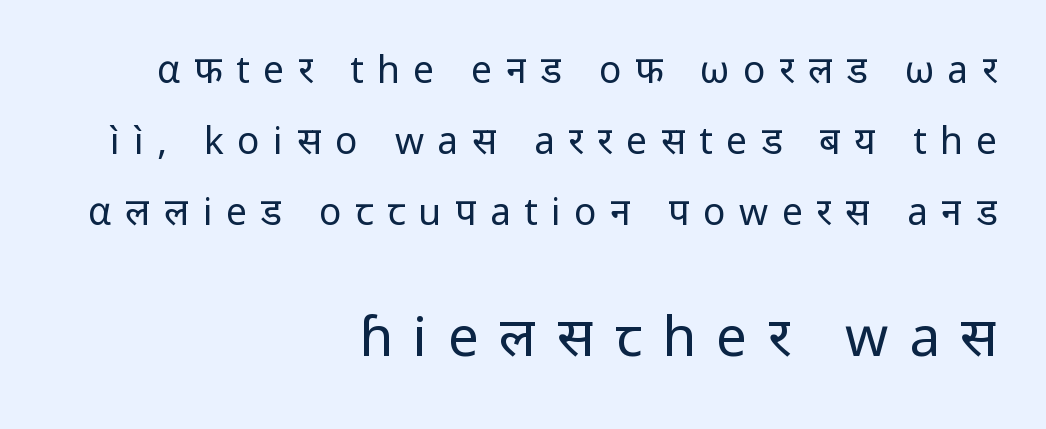
{"serif": "no", "italic": "no", "bold": "no", "weight": "regular", "width": "normal", "stroke_contrast": "low", "x_height": "medium", "monospaced": "no", "underline": "no", "align": "right", "line_spacing": "loose", "line_spacing_ratio": 1.92, "letter_spacing": "wide", "letter_spacing_em": 0.37, "larger_block": "second", "size_ratio": 1.49, "glyph_px": 55}
